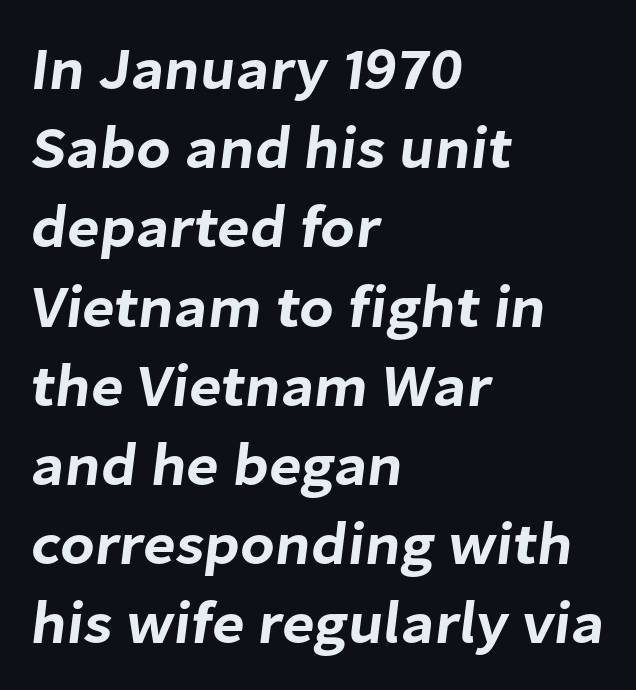
The image shows 60 px sans-serif type; set left-aligned, normal line spacing (1.32x), normal letter spacing, not underlined; low stroke contrast and a medium x-height.
